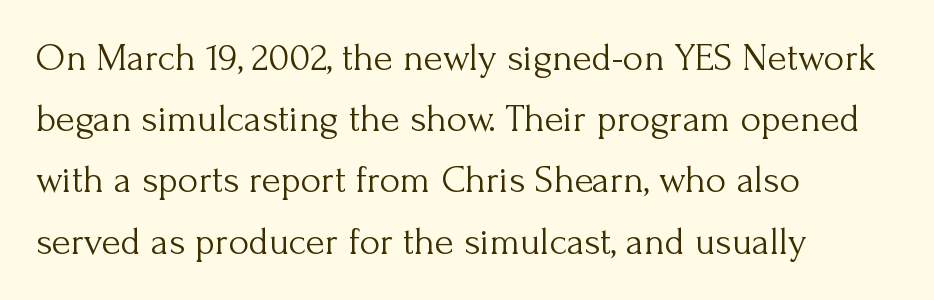
Q: Is the text bold? A: No.
Q: Is the text italic (slanted)? A: No, it is upright.
Q: Is the typeface a serif or a sans-serif typeface? A: Serif.
Q: Is the text underlined? A: No.
Q: How is the paragraph aligned? A: Left-aligned.
Q: Is the spacing between letters normal or unusually wide? A: Normal.
Q: Is the spacing between lines tight, normal or loose? A: Normal.
Q: Width (condensed, normal, or wide)? A: Normal.
Q: Stroke contrast? A: Medium.
Q: x-height? A: Small.
Q: Monospaced? A: No.
